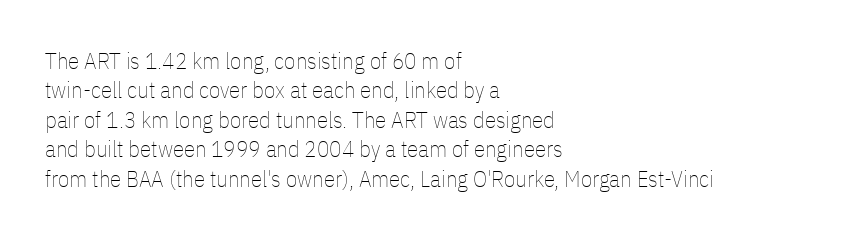
Q: Is the text bold? A: No.
Q: Is the text italic (slanted)? A: No, it is upright.
Q: Is the text underlined? A: No.
Q: How is the paragraph aligned? A: Left-aligned.
Q: Is the spacing between letters normal or unusually wide? A: Normal.
Q: Is the spacing between lines tight, normal or loose? A: Normal.
